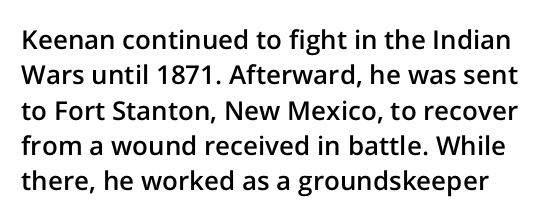
Q: Is the text bold? A: Semi-bold.
Q: Is the text italic (slanted)? A: No, it is upright.
Q: Is the text underlined? A: No.
Q: Is the spacing between letters normal or unusually wide? A: Normal.
Q: Is the spacing between lines tight, normal or loose? A: Normal.
